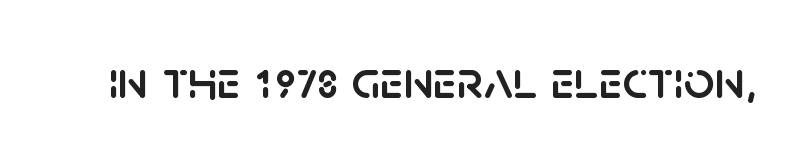
The image shows 54 px sans-serif type, upright; set normal letter spacing, not underlined; low stroke contrast and a large x-height.
